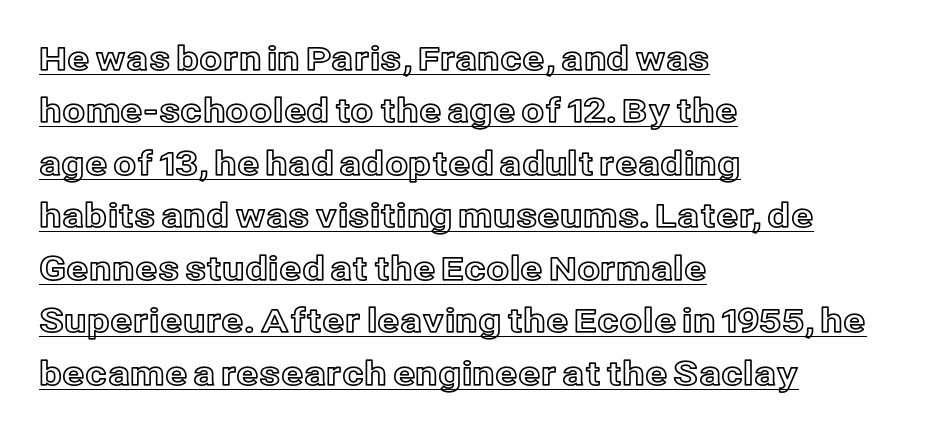
Q: Is the text italic (slanted)? A: No, it is upright.
Q: Is the text underlined? A: Yes.
Q: How is the paragraph aligned? A: Left-aligned.
Q: Is the spacing between letters normal or unusually wide? A: Normal.
Q: Is the spacing between lines tight, normal or loose? A: Normal.
Q: Width (condensed, normal, or wide)? A: Normal.
Q: x-height? A: Medium.
Q: Monospaced? A: No.
